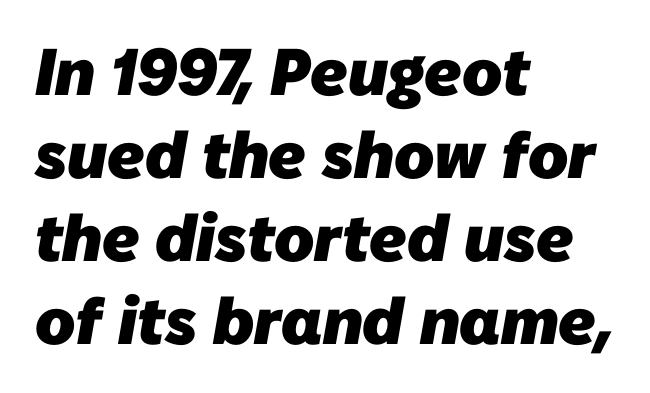
The image shows 66 px heavy sans-serif type; set left-aligned, normal line spacing (1.26x), normal letter spacing, not underlined; low stroke contrast and a medium x-height.
